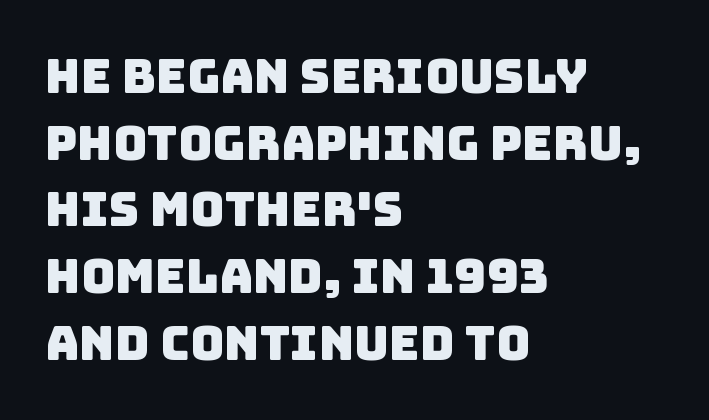
{"serif": "no", "width": "normal", "stroke_contrast": "low", "x_height": "large", "monospaced": "no", "underline": "no", "align": "left", "line_spacing": "normal", "line_spacing_ratio": 1.42, "letter_spacing": "normal", "letter_spacing_em": 0.0, "glyph_px": 47}
